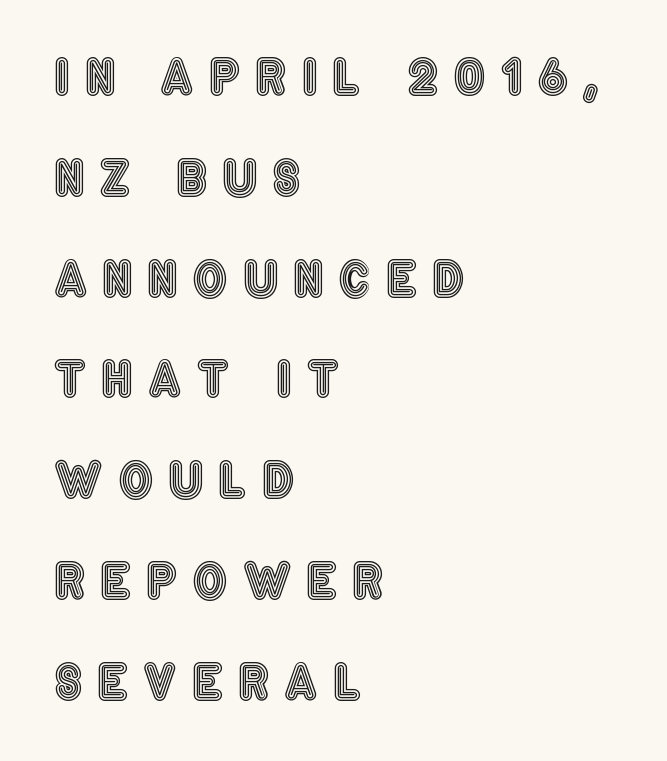
The image shows 48 px condensed type, upright; set left-aligned, loose line spacing (2.1x), unusually wide letter spacing (+0.32 em), not underlined; a large x-height.
